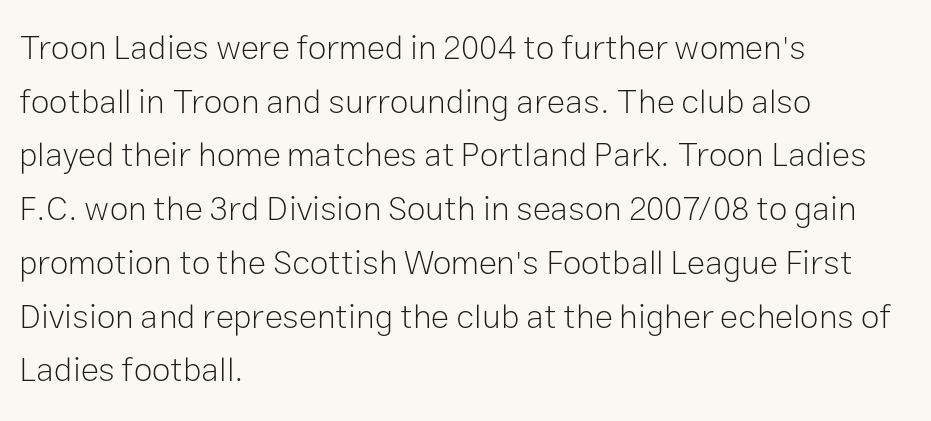
Q: Is the text bold? A: No.
Q: Is the text italic (slanted)? A: No, it is upright.
Q: Is the typeface a serif or a sans-serif typeface? A: Sans-serif.
Q: Is the text underlined? A: No.
Q: How is the paragraph aligned? A: Left-aligned.
Q: Is the spacing between letters normal or unusually wide? A: Normal.
Q: Is the spacing between lines tight, normal or loose? A: Normal.
Q: Width (condensed, normal, or wide)? A: Normal.
Q: Stroke contrast? A: Low.
Q: x-height? A: Medium.
Q: Monospaced? A: No.
